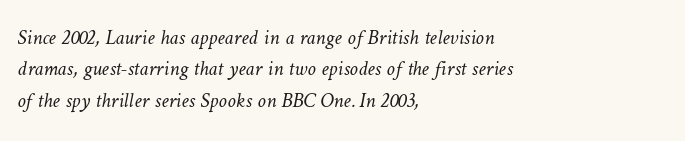
Horizontally, the lines are justified to the leading edge only. The space directly below the letters is spotless. There is no visible air inserted between adjacent glyphs. The face looks like a standard text weight, possibly lighter.
